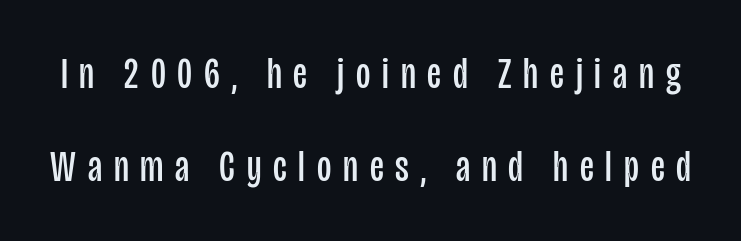
The image shows 44 px regular-weight, condensed sans-serif type, upright; set loose line spacing (2.12x), unusually wide letter spacing (+0.27 em), not underlined; low stroke contrast and a large x-height.
